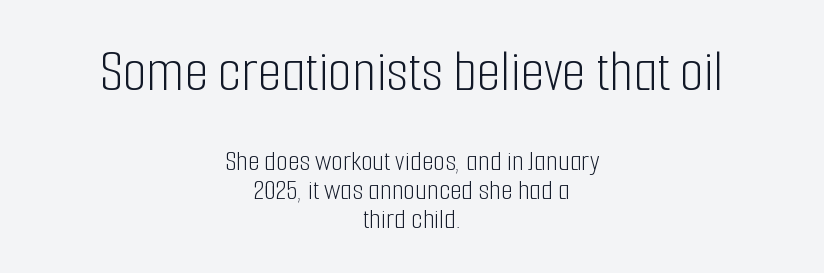
The image shows 61 px light, condensed sans-serif type, upright; set centered, tight line spacing (0.97x), normal letter spacing, not underlined; the first (top) block is 2.03x larger; low stroke contrast and a medium x-height.
